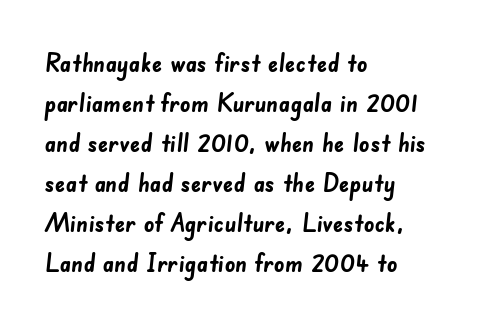
The image shows 26 px bold type; set left-aligned, normal line spacing (1.54x), normal letter spacing, not underlined.
